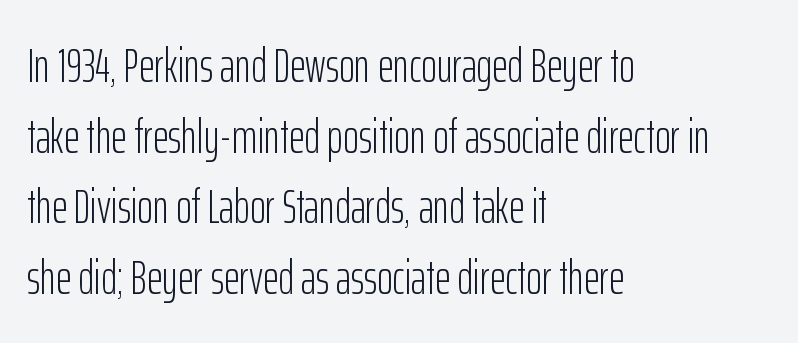
Characters follow at the spacing the type designer built in. A sans-serif font was chosen for this passage. Rendered with straight, roman letterforms. The vertical gap from one line to the next is medium. In CSS terms this would be text-align: left. The font sits on the lighter half of the weight spectrum, regular included.
